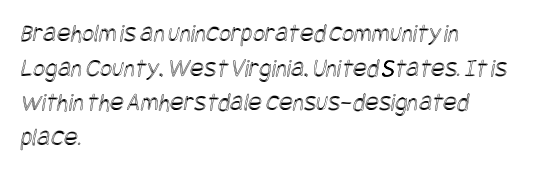
{"underline": "no", "align": "left", "line_spacing": "normal", "line_spacing_ratio": 1.33, "letter_spacing": "normal", "letter_spacing_em": 0.0, "glyph_px": 26}
